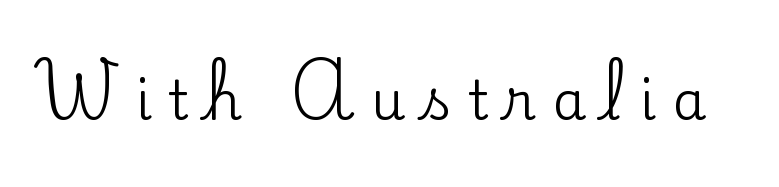
Q: Is the text italic (slanted)? A: No, it is upright.
Q: Is the typeface a serif or a sans-serif typeface? A: Serif.
Q: Is the text underlined? A: No.
Q: Is the spacing between letters normal or unusually wide? A: Unusually wide.
Q: Width (condensed, normal, or wide)? A: Normal.
Q: Stroke contrast? A: Low.
Q: x-height? A: Small.
Q: Monospaced? A: No.
